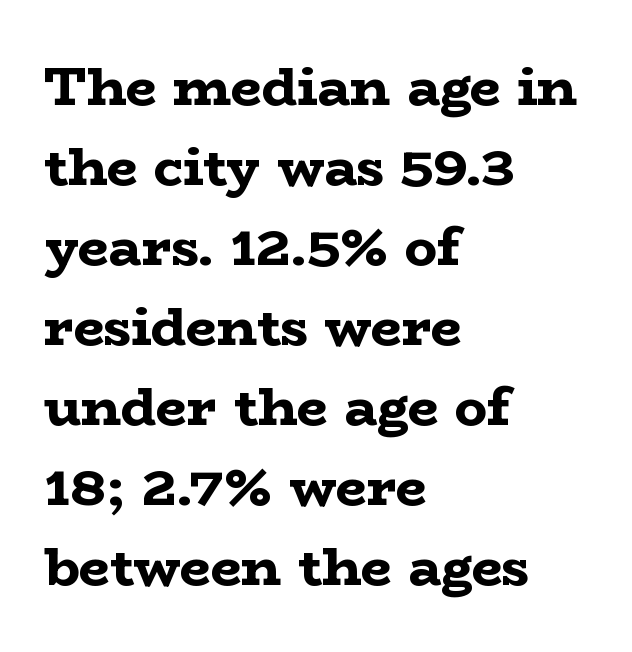
The image shows 54 px bold, wide serif type, upright; set left-aligned, normal line spacing (1.48x), normal letter spacing, not underlined; low stroke contrast and a medium x-height.
